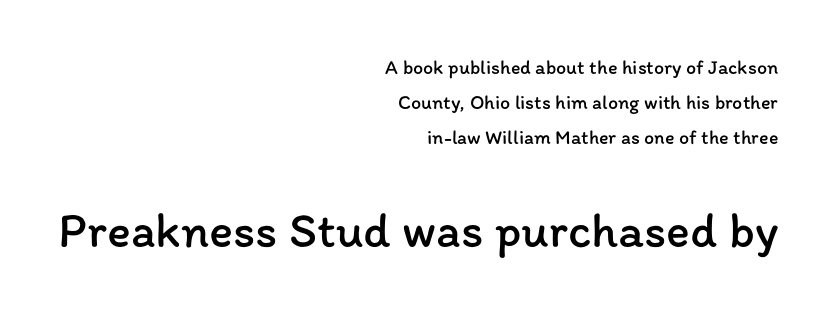
The image shows 50 px regular-weight type, upright; set right-aligned, line spacing 1.74x, normal letter spacing, not underlined; the second (bottom) block is 2.5x larger; low stroke contrast and a medium x-height.
